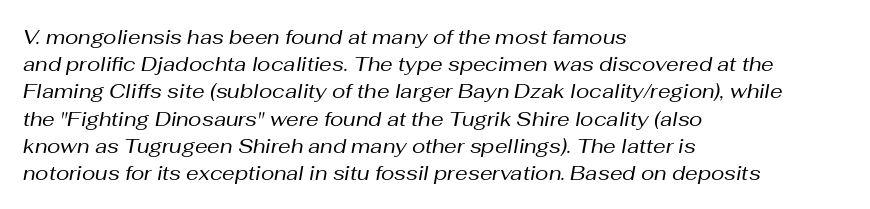
{"italic": "yes", "lean": "right", "slant_degrees": 10, "bold": "no", "underline": "no", "align": "left", "line_spacing": "normal", "line_spacing_ratio": 1.36, "letter_spacing": "normal", "letter_spacing_em": 0.0, "glyph_px": 20}
